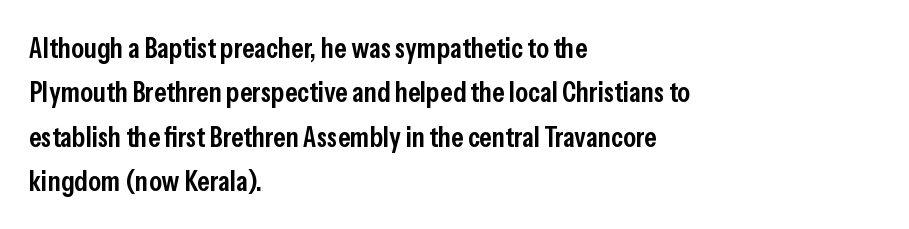
Honestly, the letter spacing is just normal — you wouldn't notice it. The font family rendered here belongs to the sans-serif group. Semibold letterforms, between regular and bold. Posture: straight, roman, zero tilt. Which margin do the lines hug? The left one — the right edge is uneven.
